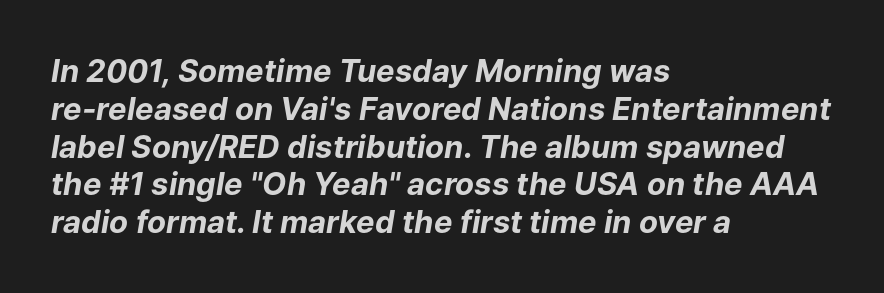
{"italic": "yes", "lean": "right", "slant_degrees": 9, "bold": "yes", "weight": "bold", "width": "normal", "stroke_contrast": "low", "x_height": "medium", "monospaced": "no", "underline": "no", "align": "left", "line_spacing_ratio": 1.22, "letter_spacing": "normal", "letter_spacing_em": 0.0, "glyph_px": 31}
